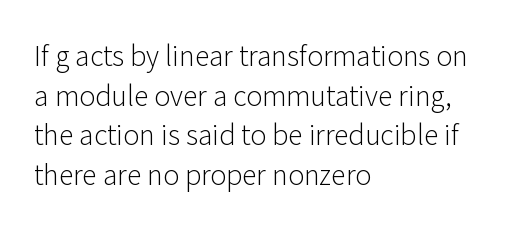
Notice how descenders clear the ascenders below comfortably — that's standard leading. Inter-character spacing is left at the font's built-in metrics. Bare-footed words on every line. The strokes are not fattened; the text isn't bold. A student would call this left alignment; a typographer would say flush left, rag right.
